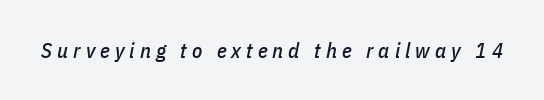
The image shows 21 px text type, italic (leaning right); set unusually wide letter spacing (+0.24 em), not underlined.
